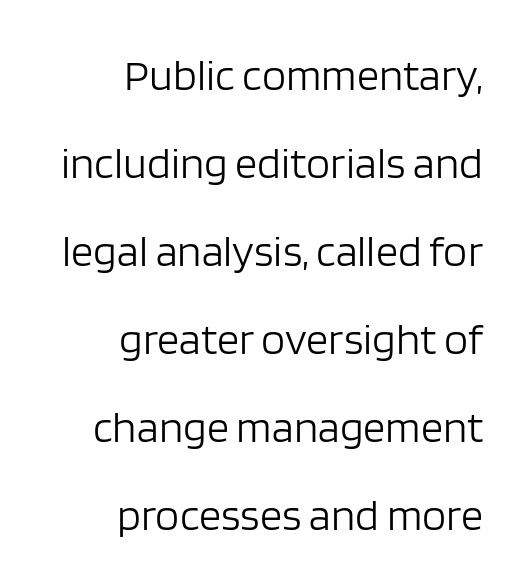
Q: Is the text bold? A: No.
Q: Is the text italic (slanted)? A: No, it is upright.
Q: Is the typeface a serif or a sans-serif typeface? A: Sans-serif.
Q: Is the text underlined? A: No.
Q: How is the paragraph aligned? A: Right-aligned.
Q: Is the spacing between letters normal or unusually wide? A: Normal.
Q: Is the spacing between lines tight, normal or loose? A: Loose.
Q: Width (condensed, normal, or wide)? A: Normal.
Q: Stroke contrast? A: Low.
Q: x-height? A: Large.
Q: Monospaced? A: No.
